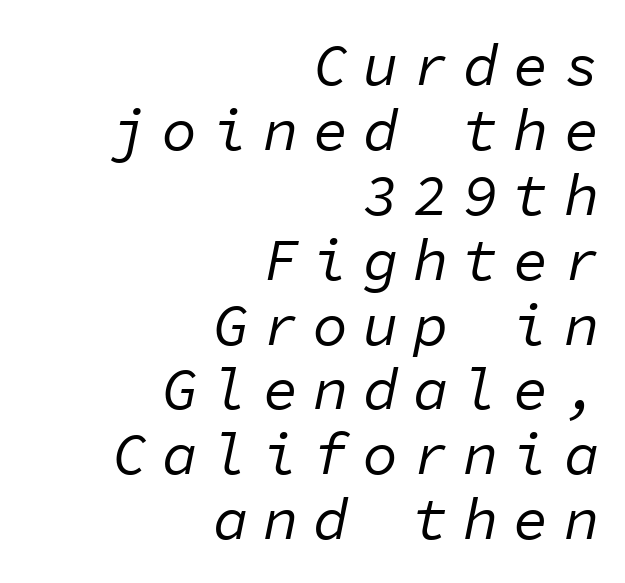
Each letter, wide or thin by design, is forced into the same width here. Caption: face not bold, strokes unweighted. The vertical gap from one line to the next is small. Nobody drew a line under any word here. If you drew a ruler down the right edge, every line would touch it.
